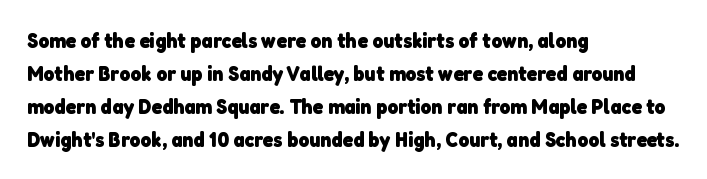
Q: Is the text bold? A: Yes.
Q: Is the text underlined? A: No.
Q: How is the paragraph aligned? A: Left-aligned.
Q: Is the spacing between letters normal or unusually wide? A: Normal.
Q: Is the spacing between lines tight, normal or loose? A: Normal.
